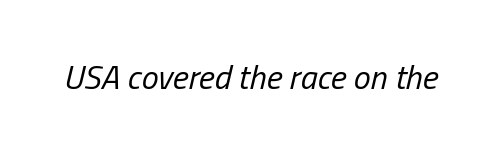
The image shows 34 px regular-weight, condensed type, italic (leaning right); set normal letter spacing, not underlined; low stroke contrast and a medium x-height.
